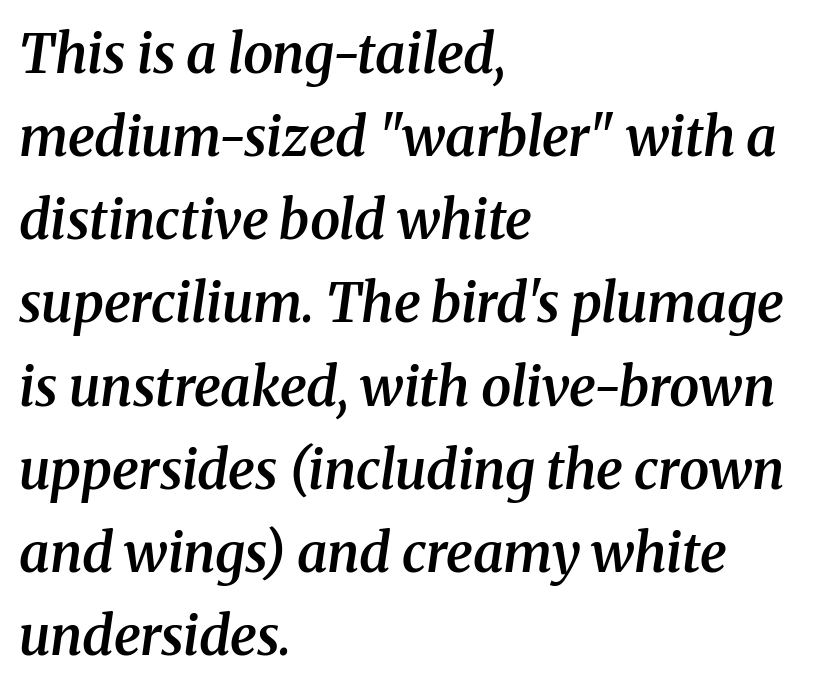
{"serif": "yes", "italic": "yes", "lean": "right", "slant_degrees": 8, "bold": "semi", "weight": "semibold", "width": "normal", "stroke_contrast": "medium", "x_height": "medium", "monospaced": "no", "underline": "no", "align": "left", "line_spacing": "normal", "line_spacing_ratio": 1.54, "letter_spacing": "normal", "letter_spacing_em": 0.0, "glyph_px": 54}
